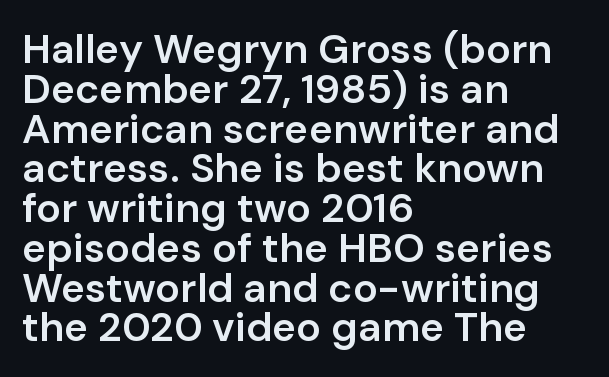
{"serif": "no", "italic": "no", "bold": "semi", "weight": "semibold", "width": "normal", "stroke_contrast": "low", "x_height": "medium", "monospaced": "no", "underline": "no", "align": "left", "line_spacing": "tight", "line_spacing_ratio": 0.97, "letter_spacing": "normal", "letter_spacing_em": 0.0, "glyph_px": 41}
